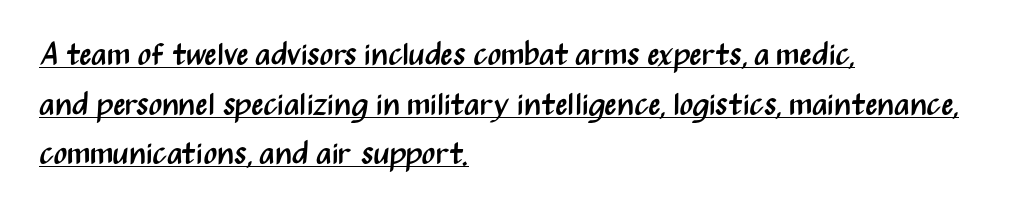
No extra ink here — the face is not bold. Each letter keeps its own natural width here, so spacing adapts to shape. The face used here is rendered with its standard letterfit. Decoration check: the copy is underlined. Regular leading.
